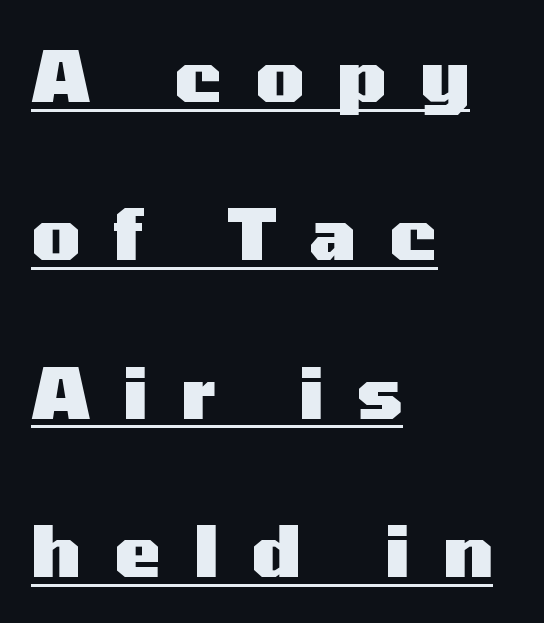
Note the varied advance widths — an 'i' is clearly narrower than an 'm'. Unlike a traditional serif, this face leaves its strokes unadorned. Posture: upright roman. There is plenty of visible air inserted between adjacent glyphs. Heavy, bold letterforms.
